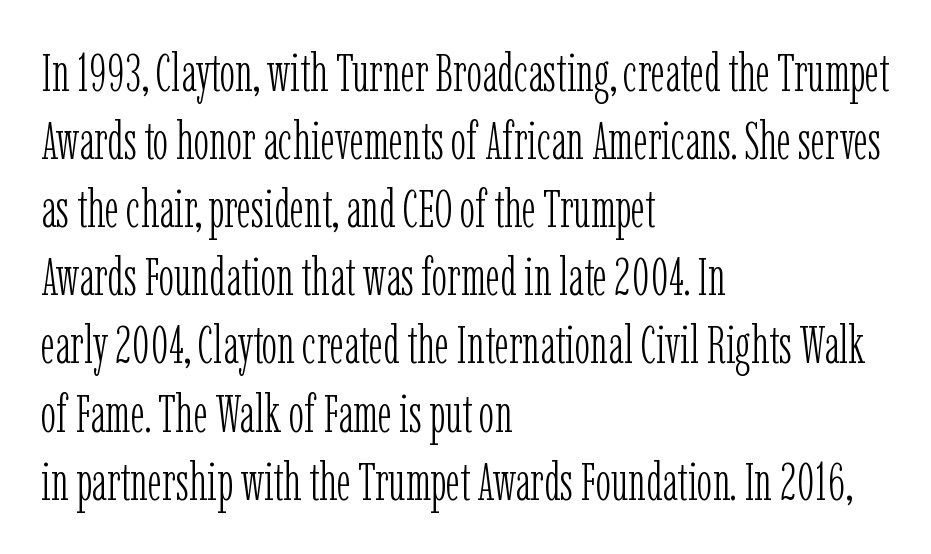
The image shows 52 px light, condensed serif type, upright; set left-aligned, normal line spacing (1.31x), normal letter spacing, not underlined; low stroke contrast and a medium x-height.
